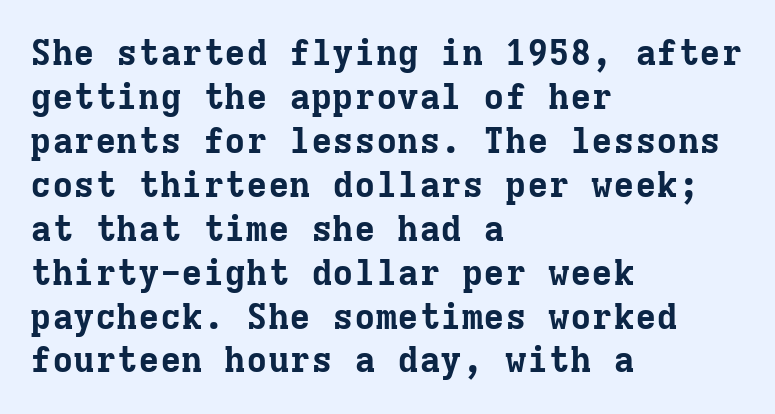
The image shows 36 px bold serif type, upright, monospaced; set left-aligned, line spacing 1.22x, normal letter spacing, not underlined; low stroke contrast and a medium x-height.
